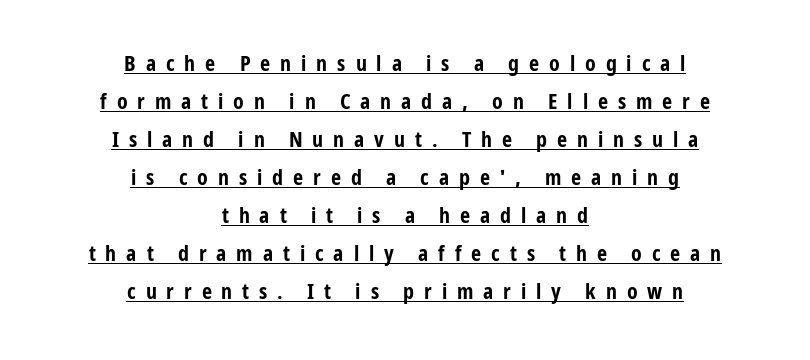
Unlike italic type, these characters show no tilt at all. These characters rest on top of a visible drawn line. Layout note: lines centered. Students, this is bold: see how much ink each stroke carries. This sample uses expanded letter spacing, leaving extra air between glyphs.
